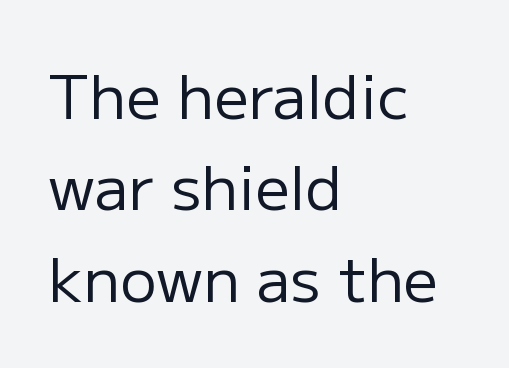
Q: Is the text bold? A: No.
Q: Is the text italic (slanted)? A: No, it is upright.
Q: Is the typeface a serif or a sans-serif typeface? A: Sans-serif.
Q: Is the text underlined? A: No.
Q: How is the paragraph aligned? A: Left-aligned.
Q: Is the spacing between letters normal or unusually wide? A: Normal.
Q: Is the spacing between lines tight, normal or loose? A: Normal.
Q: Width (condensed, normal, or wide)? A: Normal.
Q: Stroke contrast? A: Low.
Q: x-height? A: Medium.
Q: Monospaced? A: No.
